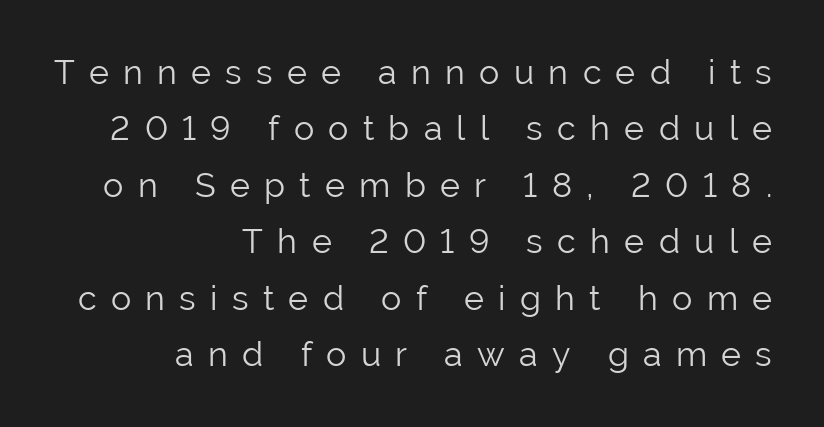
The lettering holds an erect, upright posture throughout. These lines are rendered in a variable-pitch font. Heaviness? Minimal to ordinary, like unemphasized prose. Reading down the column, the eye jumps a familiar distance to each next line.
